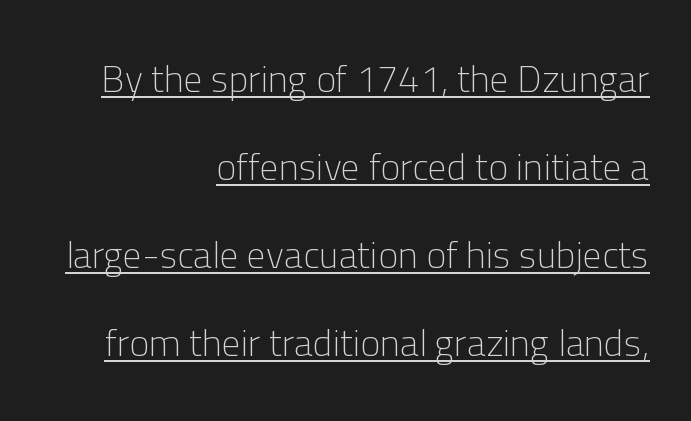
A light-to-regular cut is what we see here. Think of a printed novel: that variable character pitch is what you see here. Serif or sans? Sans — the stroke terminals are bare. Short and long lines alike share a common ending point at right. Does a line run under the words? Yes, clearly.
